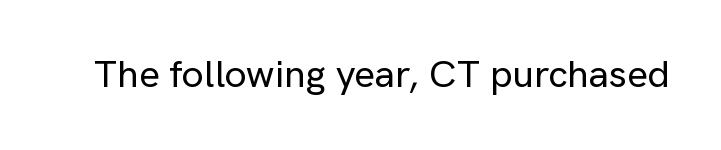
Vertical strokes here are truly vertical. Type without underlining. Here the designer chose a conventional face with non-uniform glyph widths. Font category for this specimen: sans-serif.
